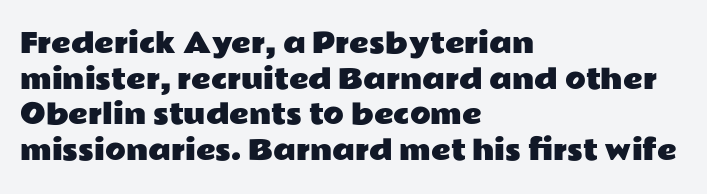
Q: Is the text italic (slanted)? A: No, it is upright.
Q: Is the text underlined? A: No.
Q: How is the paragraph aligned? A: Left-aligned.
Q: Is the spacing between letters normal or unusually wide? A: Normal.
Q: Is the spacing between lines tight, normal or loose? A: Normal.
